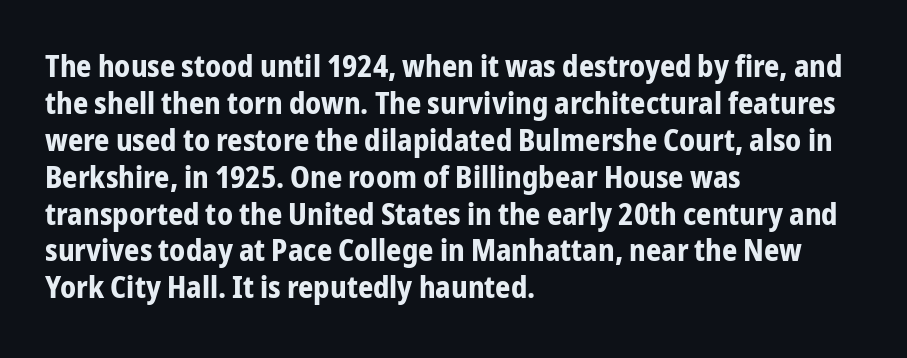
The image shows 30 px bold, condensed sans-serif type, upright; set left-aligned, line spacing 1.23x, normal letter spacing, not underlined; low stroke contrast and a medium x-height.
